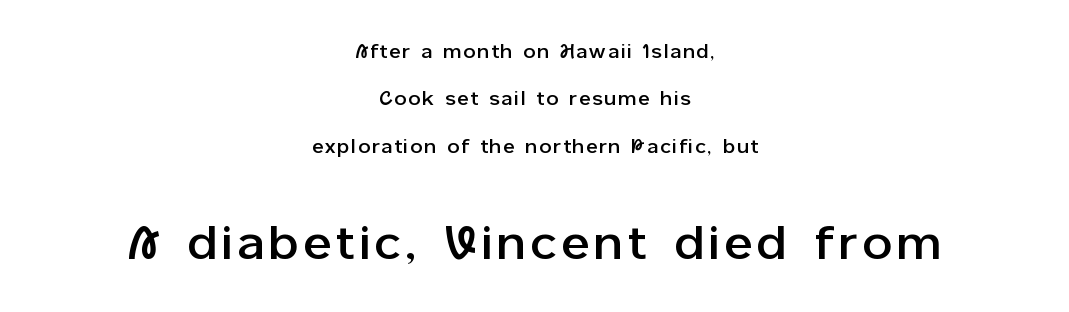
{"serif": "no", "italic": "no", "width": "normal", "stroke_contrast": "low", "x_height": "medium", "monospaced": "no", "underline": "no", "align": "center", "line_spacing": "loose", "line_spacing_ratio": 2.49, "larger_block": "second", "size_ratio": 2.47, "glyph_px": 47}
